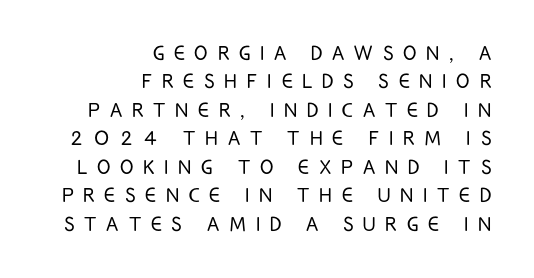
Q: Is the text bold? A: No.
Q: Is the text italic (slanted)? A: No, it is upright.
Q: Is the text underlined? A: No.
Q: How is the paragraph aligned? A: Right-aligned.
Q: Is the spacing between letters normal or unusually wide? A: Unusually wide.
Q: Is the spacing between lines tight, normal or loose? A: Tight.
